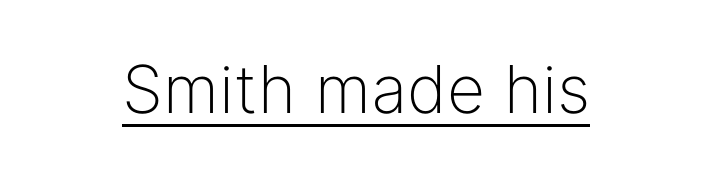
The image shows 66 px light sans-serif type, upright; set normal letter spacing, underlined; low stroke contrast and a medium x-height.
